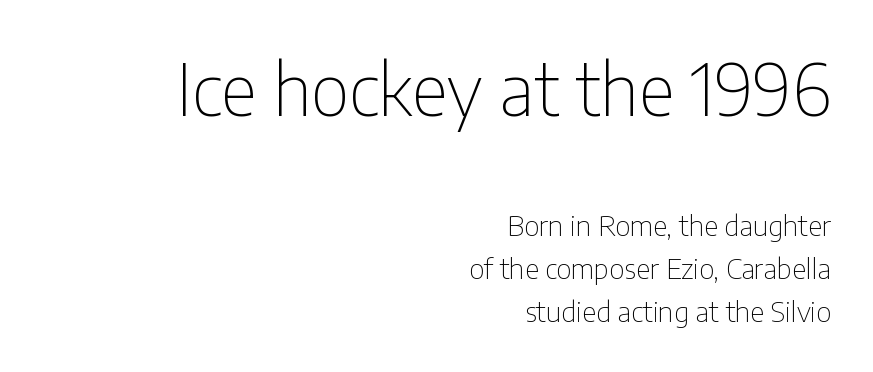
Q: Is the text bold? A: No.
Q: Is the text italic (slanted)? A: No, it is upright.
Q: Is the typeface a serif or a sans-serif typeface? A: Sans-serif.
Q: Is the text underlined? A: No.
Q: How is the paragraph aligned? A: Right-aligned.
Q: Is the spacing between letters normal or unusually wide? A: Normal.
Q: Is the spacing between lines tight, normal or loose? A: Normal.
Q: Which block of text is set in a larger size, the first (top) or the second (bottom)? A: The first (top) one.
Q: Width (condensed, normal, or wide)? A: Condensed.
Q: Stroke contrast? A: Low.
Q: x-height? A: Medium.
Q: Monospaced? A: No.
